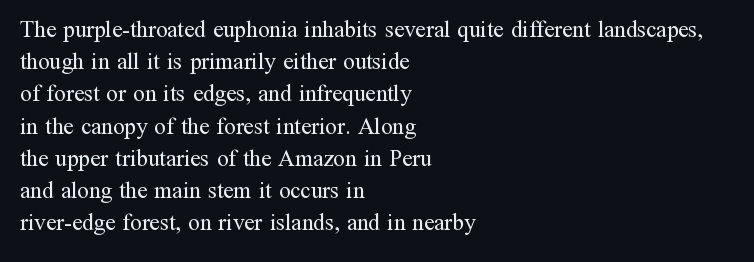
Regarding leading, the lines here are spaced in the standard way. The setting favours the left margin, as ordinary paragraphs usually do. The typeface has the unassuming heft of standard copy or less. The tracking reads as untouched default to a designer's eye. Type without underlining. Vertical strokes here are truly vertical.
